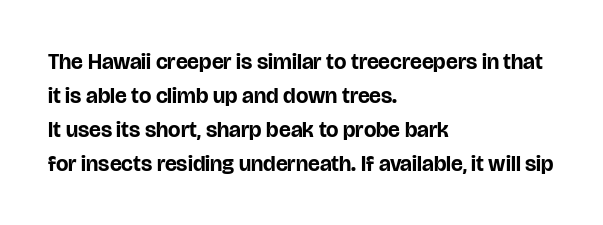
Q: Is the text bold? A: Yes.
Q: Is the text italic (slanted)? A: No, it is upright.
Q: Is the text underlined? A: No.
Q: How is the paragraph aligned? A: Left-aligned.
Q: Is the spacing between letters normal or unusually wide? A: Normal.
Q: Is the spacing between lines tight, normal or loose? A: Normal.
